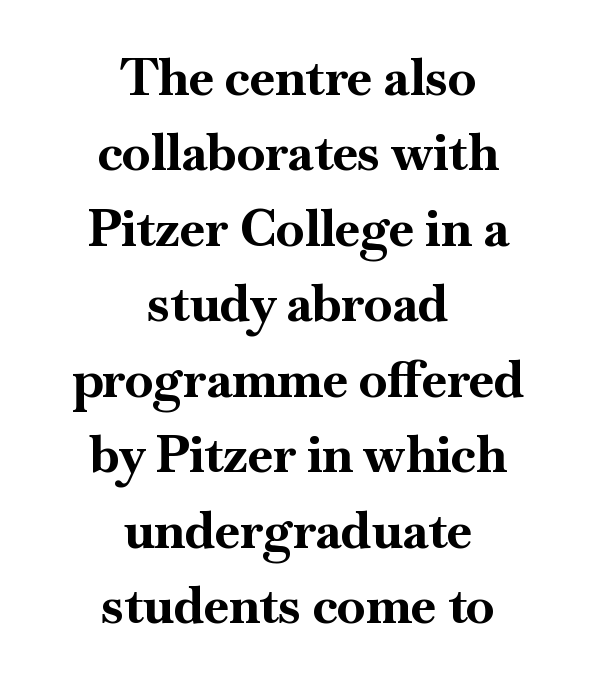
Is this a fixed-width face? No — the glyphs have proportional, varying widths. The lines sit at an ordinary, default distance from one another. The paragraph has two soft edges and a firm central axis. Check the space under the baseline: it is left empty.
